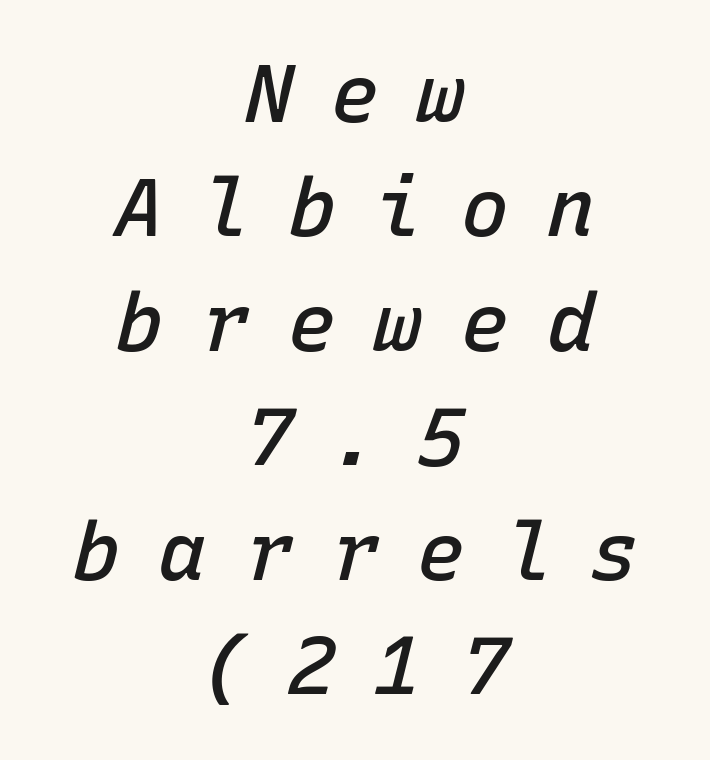
{"italic": "yes", "lean": "right", "slant_degrees": 15, "bold": "semi", "weight": "semibold", "width": "normal", "stroke_contrast": "low", "x_height": "medium", "monospaced": "yes", "underline": "no", "align": "center", "line_spacing": "normal", "line_spacing_ratio": 1.43, "letter_spacing": "wide", "letter_spacing_em": 0.48, "glyph_px": 80}
